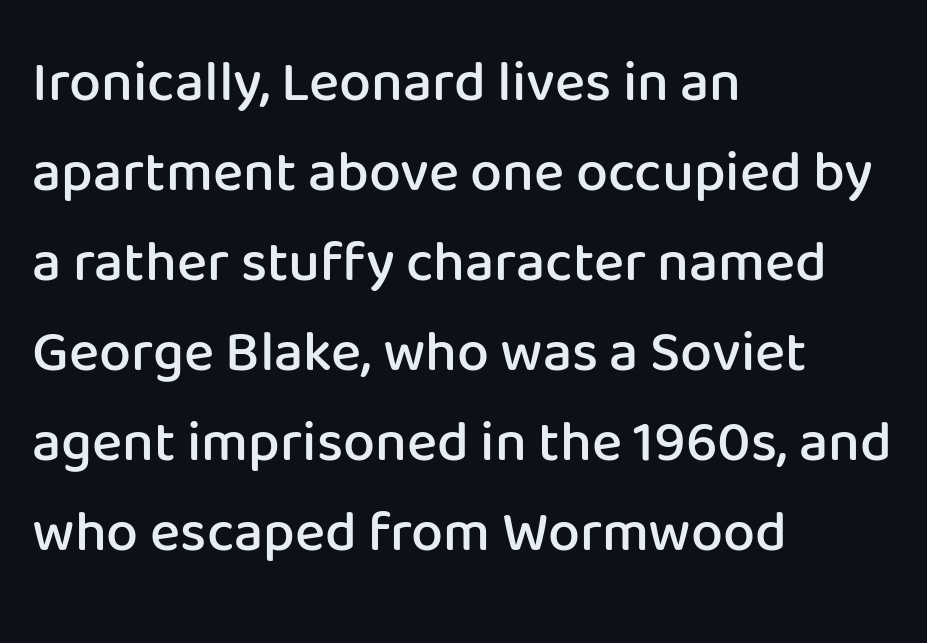
The image shows 57 px semibold sans-serif type, upright; set left-aligned, normal line spacing (1.58x), normal letter spacing, not underlined; low stroke contrast and a medium x-height.
